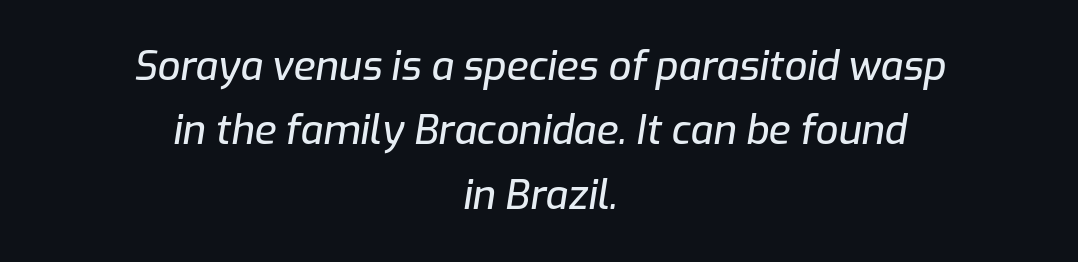
Q: Is the text italic (slanted)? A: Yes, it leans right by about 9 degrees.
Q: Is the text underlined? A: No.
Q: How is the paragraph aligned? A: Centered.
Q: Is the spacing between letters normal or unusually wide? A: Normal.
Q: Is the spacing between lines tight, normal or loose? A: Normal.
Q: Width (condensed, normal, or wide)? A: Normal.
Q: Stroke contrast? A: Low.
Q: x-height? A: Medium.
Q: Monospaced? A: No.
